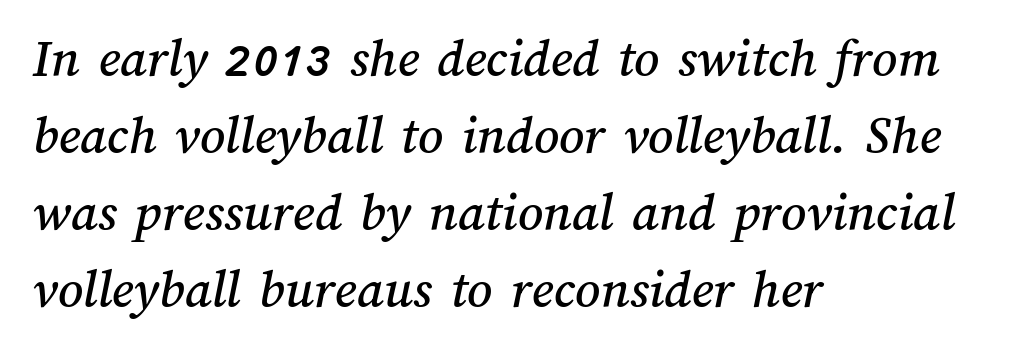
A typesetter would call this leading conventional body-copy spacing. Short note: letters normally spaced. Has an underline been added? It has not. The letters advance in unequal steps, a hallmark of proportional type. Notice how the passage keeps a crisp vertical edge on the left only.
